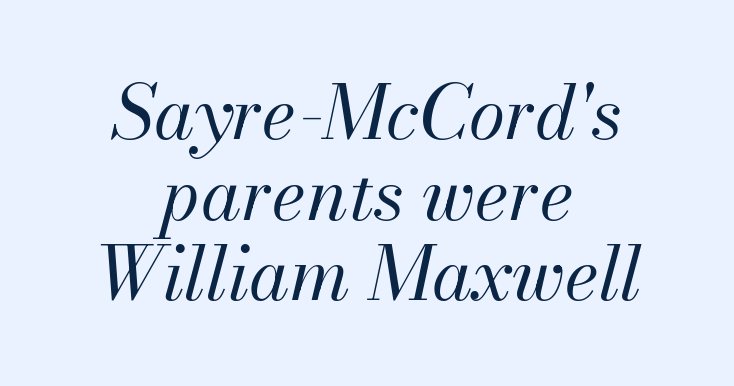
The image shows 74 px regular-weight type, italic (leaning right); set centered, tight line spacing (1.09x), normal letter spacing, not underlined; medium stroke contrast and a small x-height.
